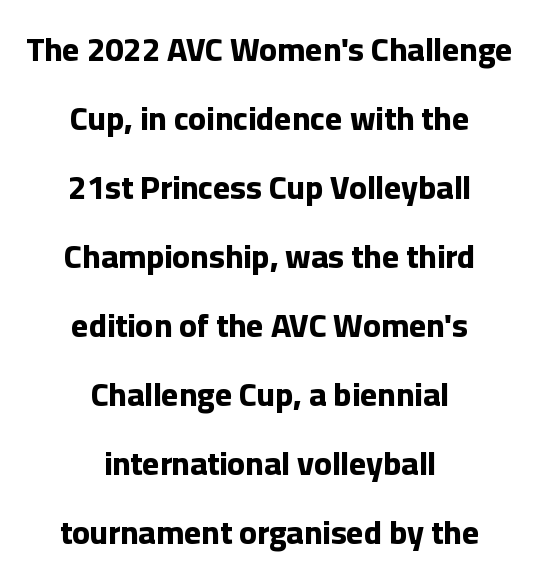
Is there any slant? The stems are plumb. Anything drawn beneath the words? Only blank space. Both edges are ragged and mirror each other, which tells us the setting is centered. Spacing verdict: proportional, widths tailored to each character.
